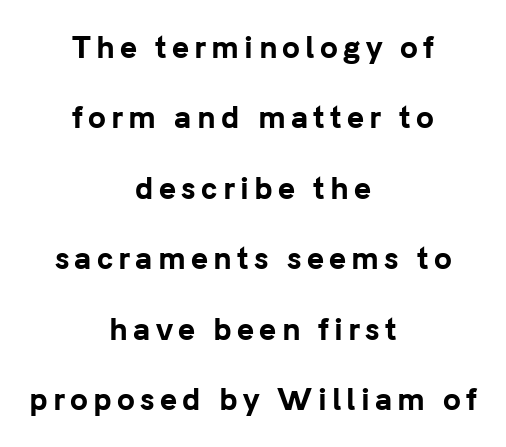
{"serif": "no", "italic": "no", "bold": "yes", "weight": "bold", "width": "normal", "stroke_contrast": "low", "x_height": "medium", "monospaced": "no", "underline": "no", "align": "center", "line_spacing": "loose", "line_spacing_ratio": 2.43, "glyph_px": 29}
